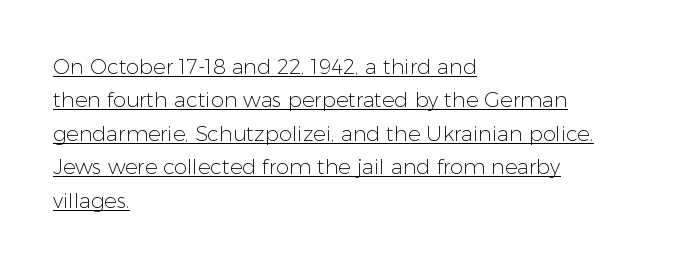
The image shows 21 px text type, upright; set left-aligned, normal line spacing (1.59x), normal letter spacing, underlined.
